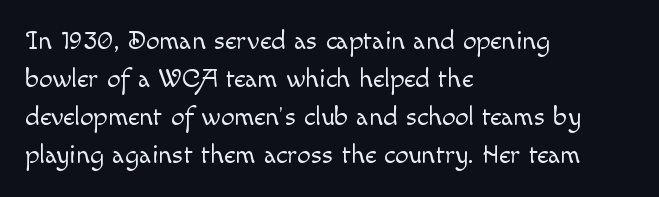
The designer left line spacing at the default. A classic flush-left, rag-right setting is used for this passage. The font sits on the lighter half of the weight spectrum, regular included. The letters stand straight up with perfectly vertical stems. No word sits above an underline.
